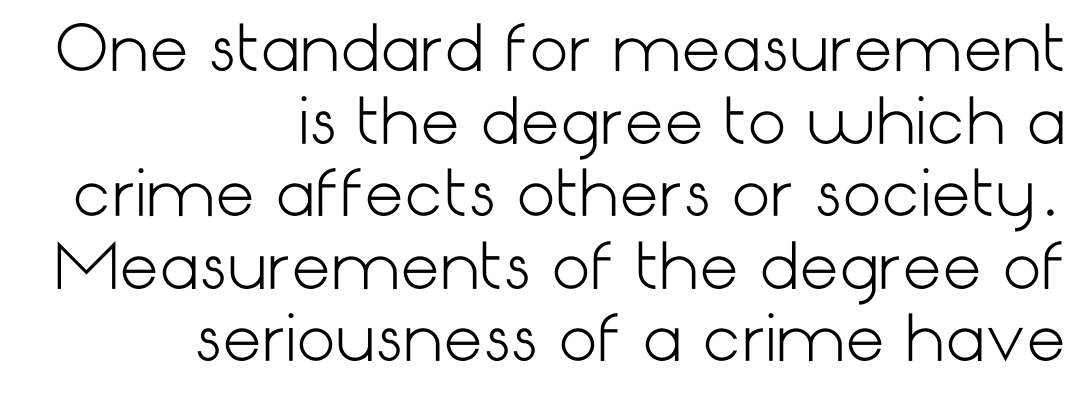
Teacher's note: observe the even right margin — that is flush-right alignment. The zone under the glyphs is completely vacant. Honestly, the letter spacing is just normal — you wouldn't notice it. A typesetter would label this face a sans.
